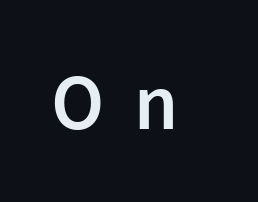
Q: Is the text bold? A: Semi-bold.
Q: Is the text italic (slanted)? A: No, it is upright.
Q: Is the typeface a serif or a sans-serif typeface? A: Sans-serif.
Q: Is the text underlined? A: No.
Q: Is the spacing between letters normal or unusually wide? A: Unusually wide.
Q: Width (condensed, normal, or wide)? A: Normal.
Q: Stroke contrast? A: Low.
Q: x-height? A: Medium.
Q: Monospaced? A: No.
